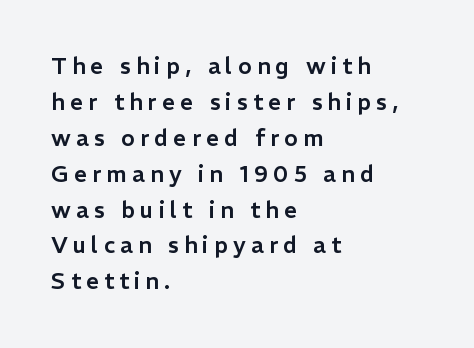
Observe the wide spacing: letters keep a clear distance from each other. Each new line begins a customary step beneath the previous one. Type without underlining. The typography opts for an upright posture over an oblique one. Compared with a centered layout, this one pins lines to the left instead.
